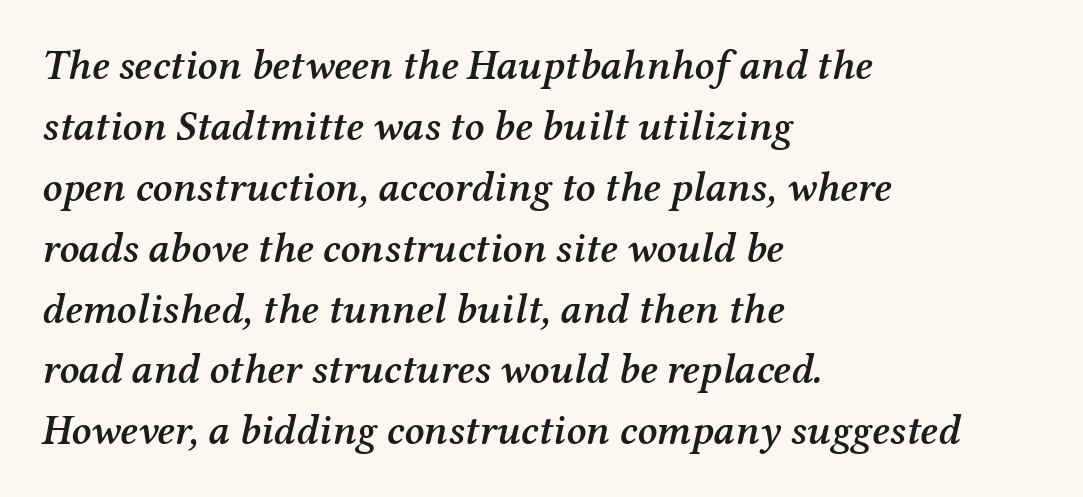
The image shows 42 px semibold serif type, italic (leaning right); set left-aligned, normal line spacing (1.45x), normal letter spacing, not underlined; medium stroke contrast and a medium x-height.
